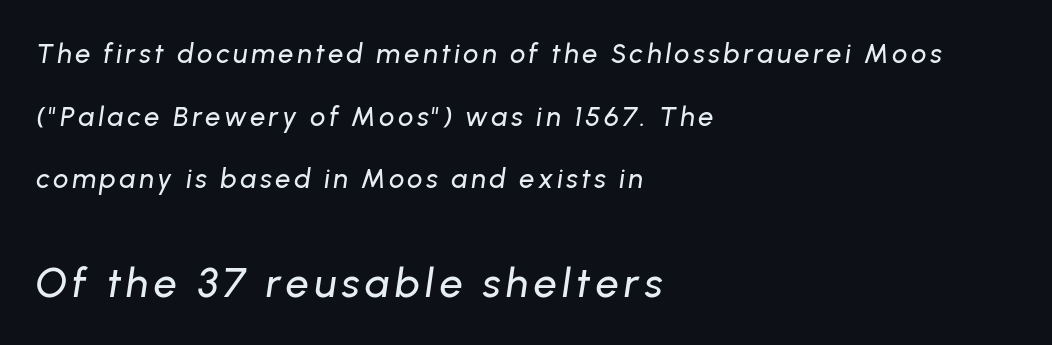
The image shows 41 px text type, italic (leaning right); set left-aligned, loose line spacing (2.32x), not underlined; the second (bottom) block is 1.52x larger; low stroke contrast and a medium x-height.
